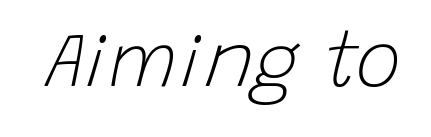
{"italic": "yes", "lean": "right", "slant_degrees": 15, "bold": "no", "weight": "light", "width": "normal", "stroke_contrast": "low", "x_height": "large", "monospaced": "no", "underline": "no", "letter_spacing": "normal", "letter_spacing_em": 0.0, "glyph_px": 76}
